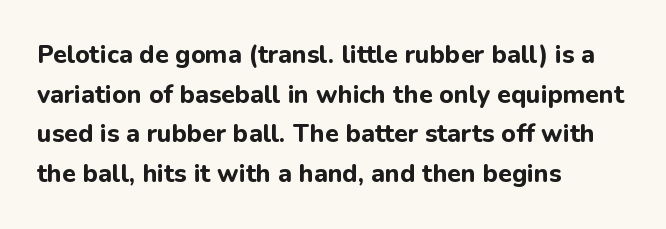
Q: Is the text bold? A: Yes.
Q: Is the text italic (slanted)? A: No, it is upright.
Q: Is the text underlined? A: No.
Q: How is the paragraph aligned? A: Left-aligned.
Q: Is the spacing between letters normal or unusually wide? A: Normal.
Q: Is the spacing between lines tight, normal or loose? A: Normal.
